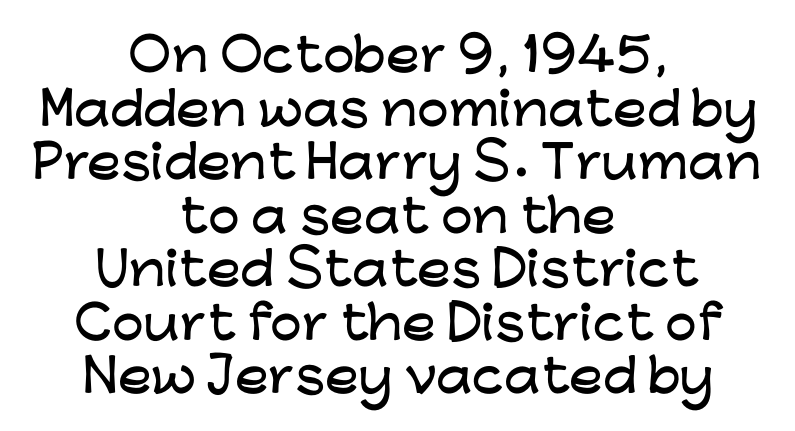
Teacher's note: observe the equal gaps on both sides — that is centered alignment. Descenders hang freely into open space. Posture: vertical. Compared with typical body copy, the letter spacing here is the same.
